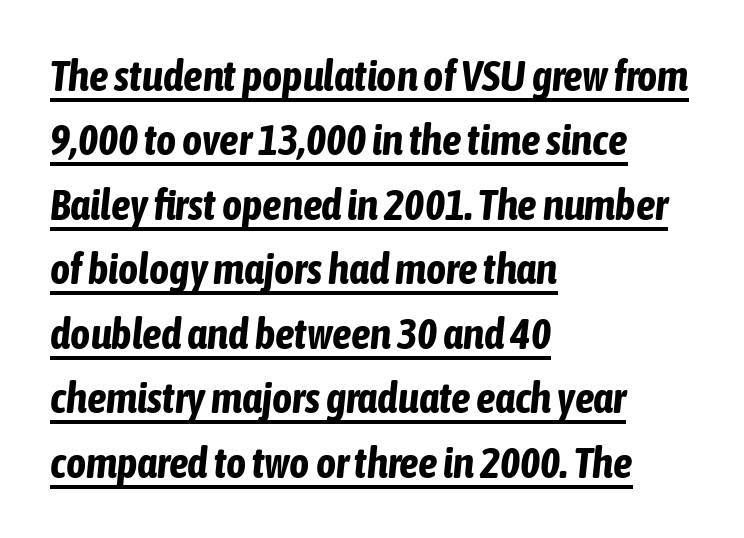
The image shows 43 px bold, condensed type, italic (leaning right); set left-aligned, normal line spacing (1.5x), normal letter spacing, underlined; low stroke contrast and a medium x-height.
